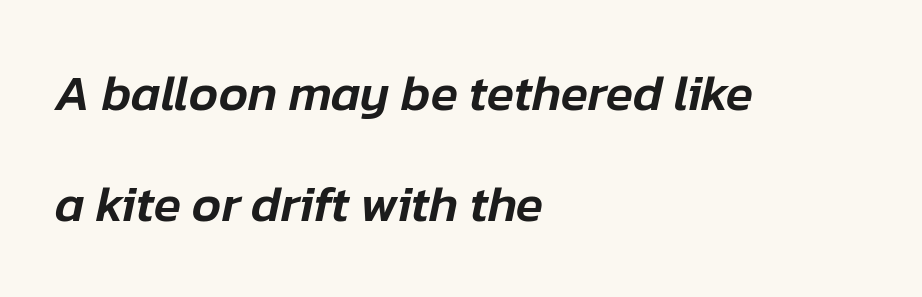
The image shows 50 px text type, italic (leaning right); set left-aligned, loose line spacing (2.23x), normal letter spacing, not underlined; low stroke contrast and a medium x-height.
